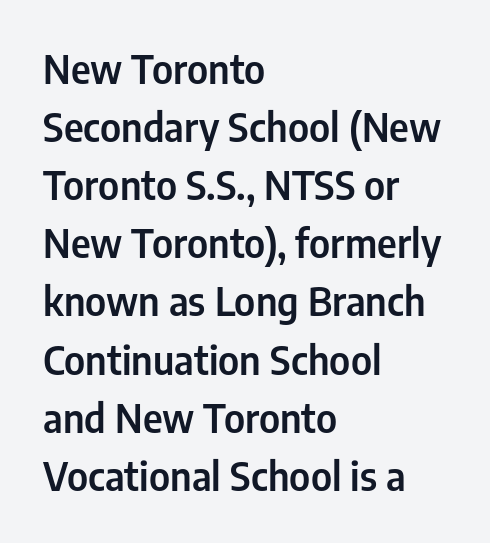
Honestly, there is no underline to notice here at all. Character widths vary here, with narrow letters taking less room than wide ones. The line-height multiplier appears to be the usual default. Examine the stroke ends and you'll find no serifs. Rendered with straight, roman letterforms. The gaps between neighbouring characters are ordinary and unremarkable.
